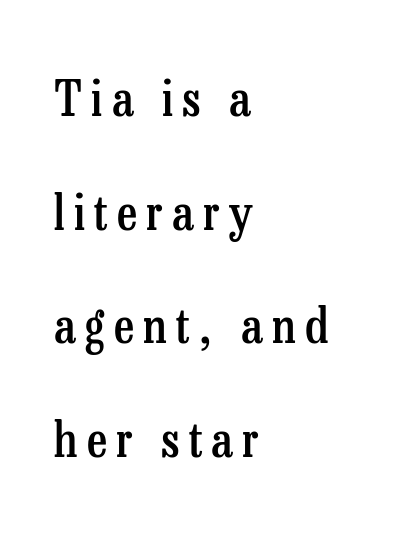
The image shows 49 px semibold, condensed serif type, upright; set left-aligned, loose line spacing (2.32x), not underlined; low stroke contrast and a medium x-height.
